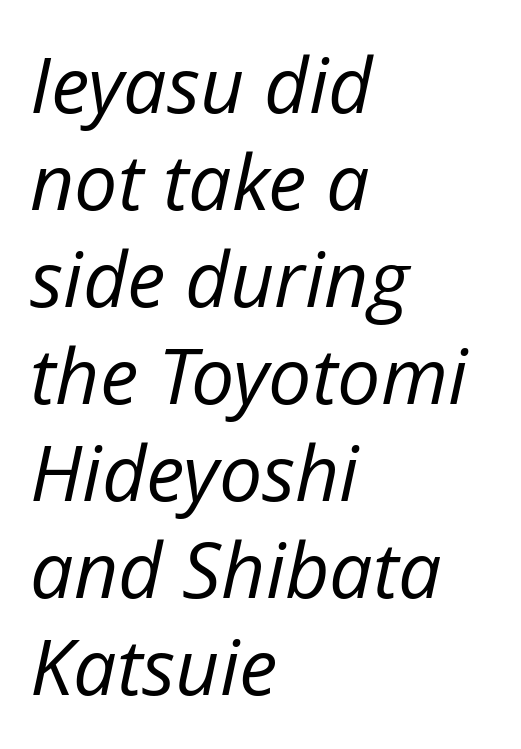
{"italic": "yes", "lean": "right", "slant_degrees": 12, "bold": "no", "weight": "regular", "width": "normal", "stroke_contrast": "low", "x_height": "medium", "monospaced": "no", "underline": "no", "align": "left", "line_spacing": "normal", "line_spacing_ratio": 1.26, "letter_spacing": "normal", "letter_spacing_em": 0.0, "glyph_px": 77}
